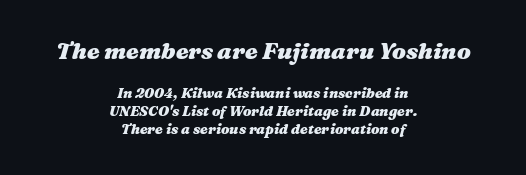
Q: Is the text bold? A: Yes.
Q: Is the text italic (slanted)? A: Yes, it leans right by about 16 degrees.
Q: Is the text underlined? A: No.
Q: How is the paragraph aligned? A: Centered.
Q: Is the spacing between letters normal or unusually wide? A: Normal.
Q: Is the spacing between lines tight, normal or loose? A: Normal.
Q: Which block of text is set in a larger size, the first (top) or the second (bottom)? A: The first (top) one.
